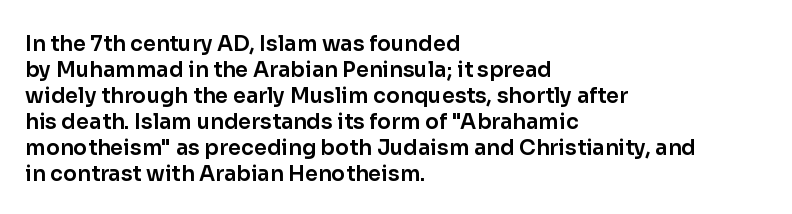
{"italic": "no", "underline": "no", "align": "left", "line_spacing_ratio": 1.24, "letter_spacing": "normal", "letter_spacing_em": 0.0, "glyph_px": 21}
